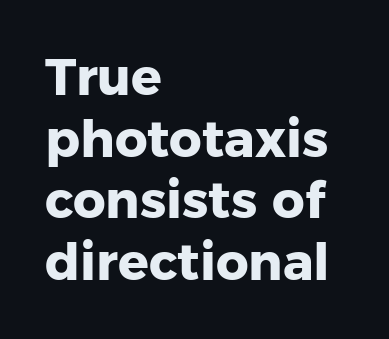
The image shows 51 px heavy sans-serif type, upright; set left-aligned, line spacing 1.21x, normal letter spacing, not underlined; low stroke contrast and a medium x-height.
